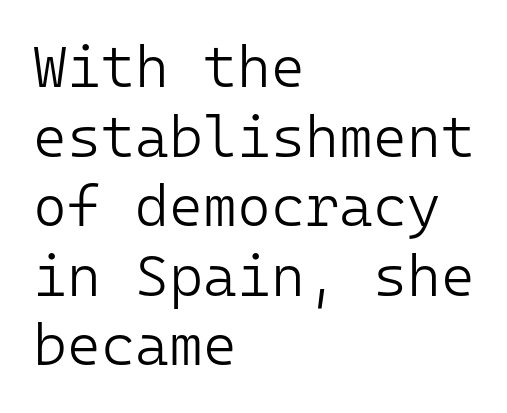
The image shows 58 px light sans-serif type, upright, monospaced; set left-aligned, line spacing 1.2x, normal letter spacing, not underlined; low stroke contrast and a medium x-height.
